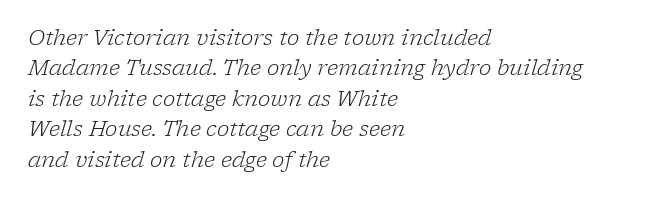
{"italic": "yes", "lean": "right", "slant_degrees": 17, "bold": "no", "underline": "no", "align": "left", "line_spacing": "normal", "line_spacing_ratio": 1.45, "letter_spacing": "normal", "letter_spacing_em": 0.0, "glyph_px": 21}
